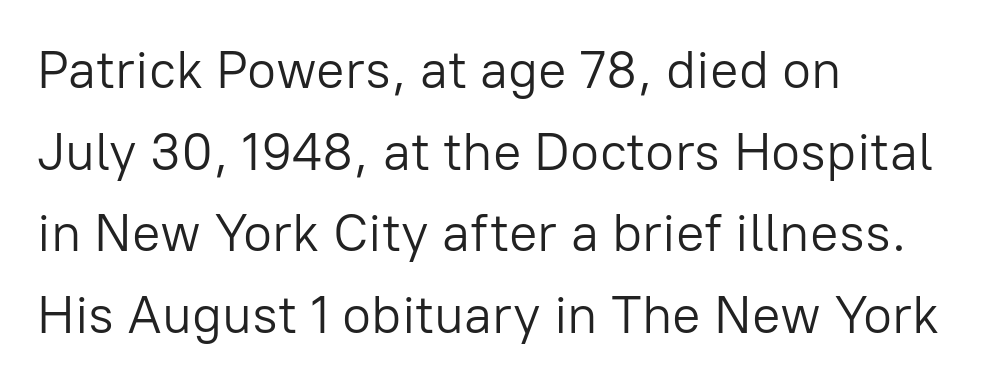
{"serif": "no", "italic": "no", "bold": "no", "weight": "light", "width": "normal", "stroke_contrast": "low", "x_height": "medium", "monospaced": "no", "underline": "no", "align": "left", "line_spacing": "normal", "line_spacing_ratio": 1.54, "letter_spacing": "normal", "letter_spacing_em": 0.0, "glyph_px": 53}
